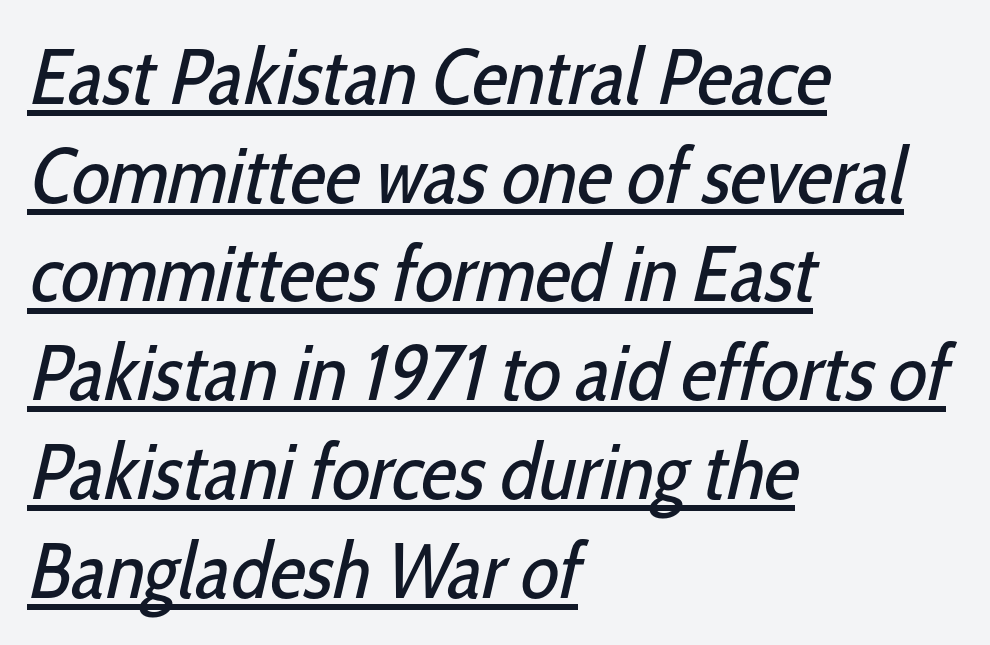
Q: Is the text bold? A: No.
Q: Is the typeface a serif or a sans-serif typeface? A: Sans-serif.
Q: Is the text underlined? A: Yes.
Q: How is the paragraph aligned? A: Left-aligned.
Q: Is the spacing between letters normal or unusually wide? A: Normal.
Q: Is the spacing between lines tight, normal or loose? A: Normal.
Q: Width (condensed, normal, or wide)? A: Condensed.
Q: Stroke contrast? A: Low.
Q: x-height? A: Medium.
Q: Monospaced? A: No.
